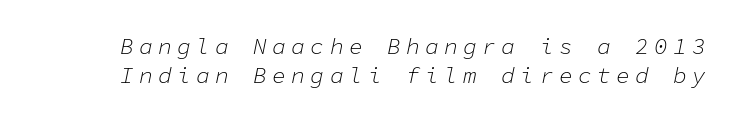
The image shows 23 px text type, italic (leaning right); set normal line spacing (1.25x), unusually wide letter spacing (+0.23 em), not underlined.
